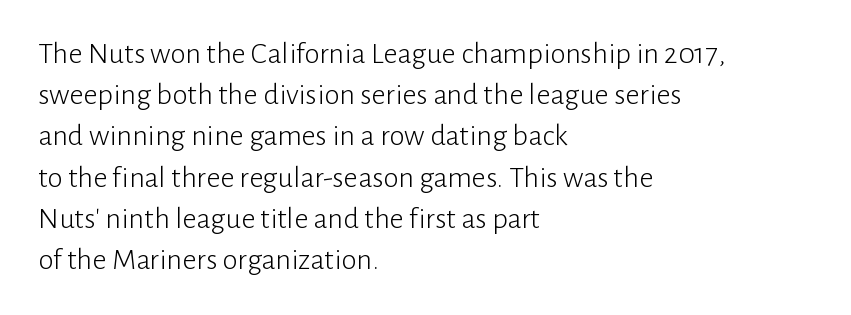
The image shows 31 px light sans-serif type, upright; set left-aligned, normal line spacing (1.33x), normal letter spacing, not underlined; low stroke contrast and a medium x-height.
